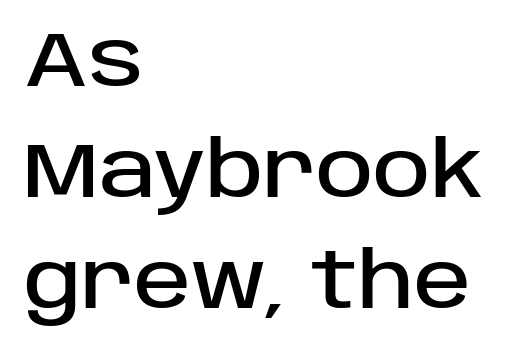
This is roman type, the default non-slanted kind. Normally led — the rows are evenly, conventionally spaced. Nothing unusual about the tracking: characters are spaced as the font intends. Bare-footed words on every line.
